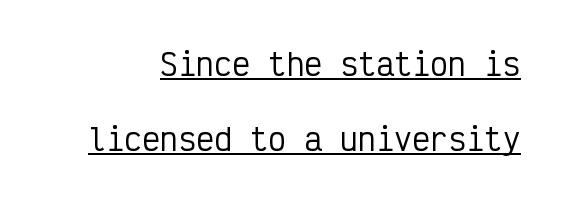
The image shows 30 px condensed sans-serif type, upright, monospaced; set loose line spacing (2.49x), normal letter spacing, underlined; low stroke contrast and a medium x-height.
